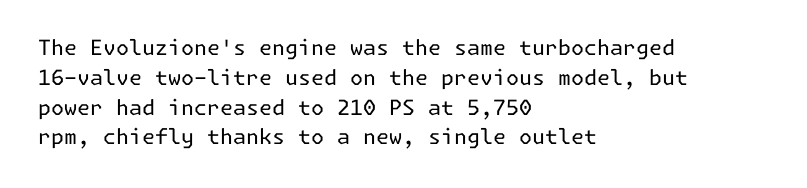
Q: Is the text bold? A: No.
Q: Is the text italic (slanted)? A: No, it is upright.
Q: Is the text underlined? A: No.
Q: How is the paragraph aligned? A: Left-aligned.
Q: Is the spacing between letters normal or unusually wide? A: Normal.
Q: Is the spacing between lines tight, normal or loose? A: Normal.
